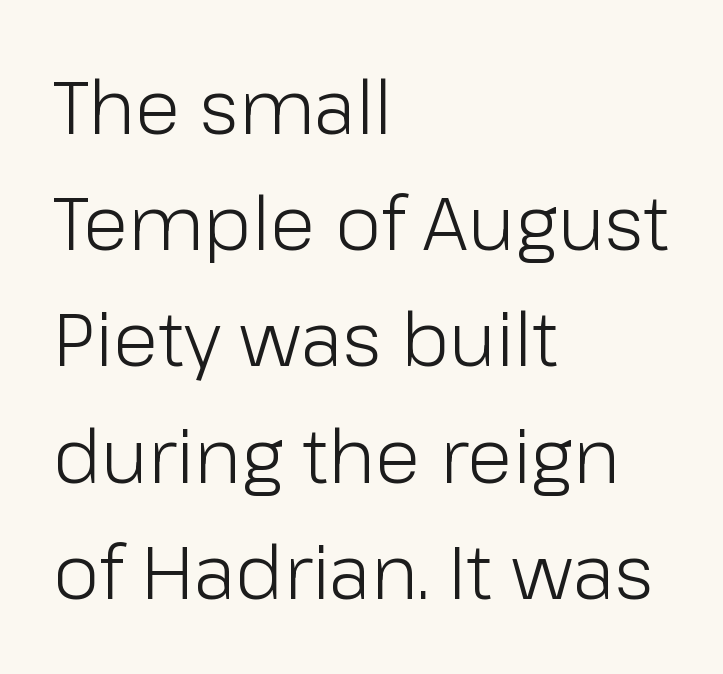
The image shows 75 px light sans-serif type, upright; set left-aligned, normal line spacing (1.55x), normal letter spacing, not underlined; low stroke contrast and a medium x-height.
